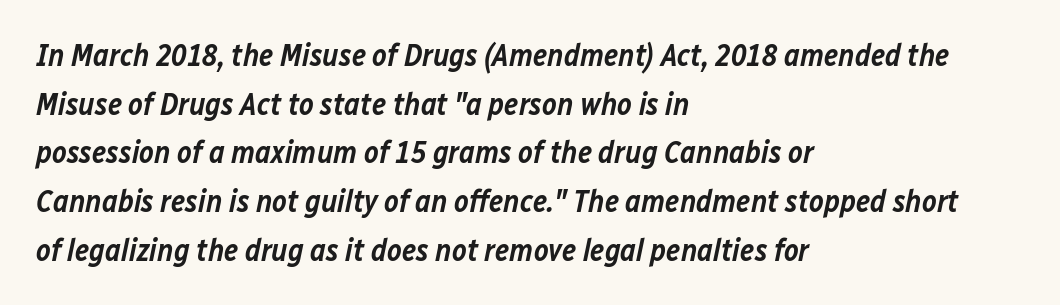
The image shows 31 px semibold type, italic (leaning right); set left-aligned, normal line spacing (1.57x), normal letter spacing, not underlined; low stroke contrast and a medium x-height.
